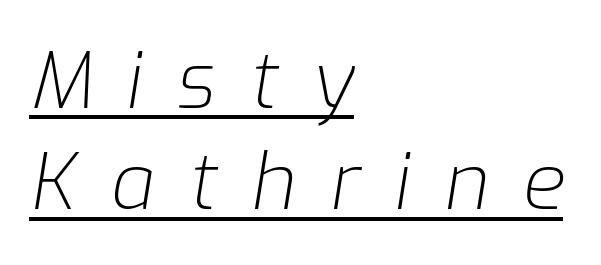
{"italic": "yes", "lean": "right", "slant_degrees": 9, "bold": "no", "weight": "light", "width": "normal", "stroke_contrast": "low", "x_height": "medium", "monospaced": "no", "underline": "yes", "align": "left", "line_spacing": "normal", "line_spacing_ratio": 1.3, "letter_spacing": "wide", "letter_spacing_em": 0.44, "glyph_px": 78}
